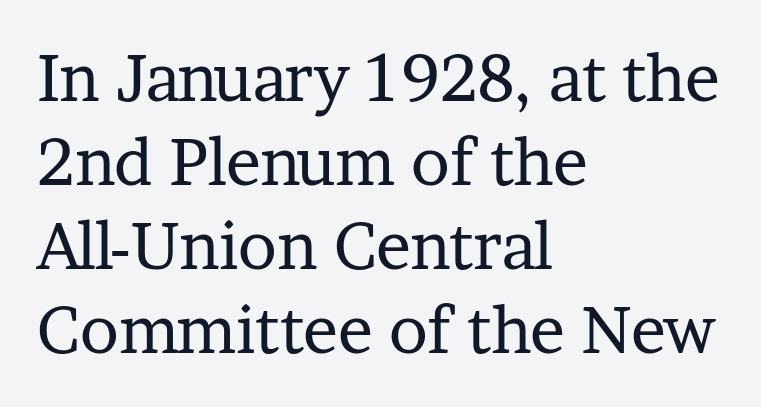
Left-aligned paragraph, ragged on the right. Heft: none added — not bold. Nobody drew a line under any word here. Are there feet on the stems? There are — it's a serif.
